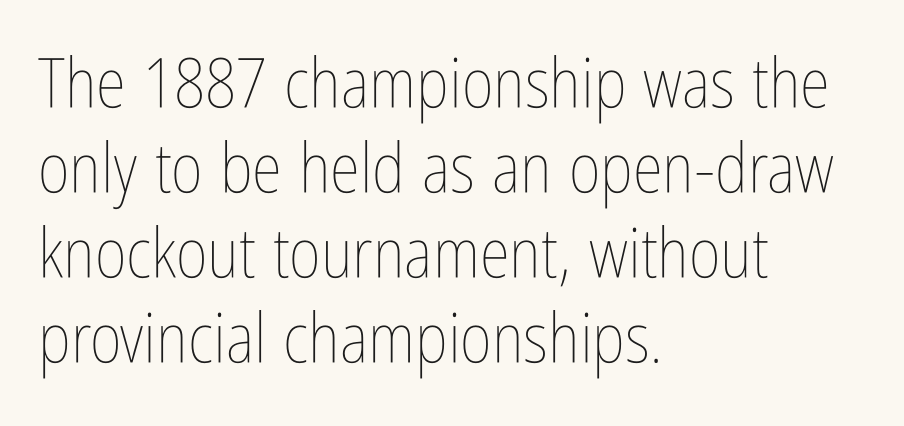
{"italic": "no", "bold": "no", "weight": "thin", "width": "condensed", "stroke_contrast": "low", "x_height": "medium", "monospaced": "no", "underline": "no", "align": "left", "line_spacing_ratio": 1.23, "letter_spacing": "normal", "letter_spacing_em": 0.0, "glyph_px": 69}
